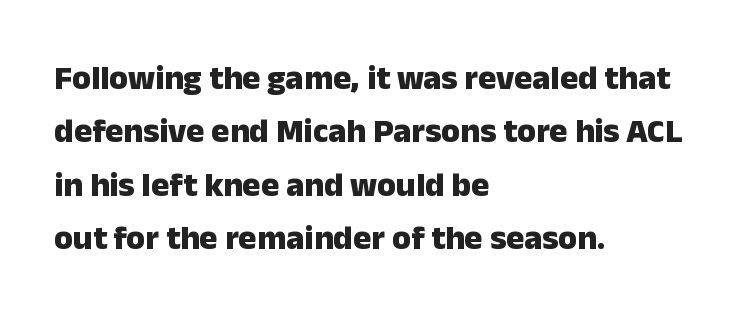
Character widths vary here, with narrow letters taking less room than wide ones. No extra tracking has been applied to these lines. Just letters on the line, the space beneath them empty. Honestly, the row spacing looks completely unremarkable. The face used here has the dense, thick strokes of a bold. The lines in this sample share a left origin and differ only in where they stop.
